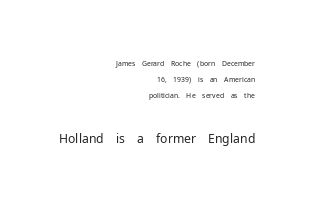
The image shows 25 px text type, upright; set right-aligned, tight line spacing (1.14x), normal letter spacing, not underlined; the second (bottom) block is 1.79x larger.
